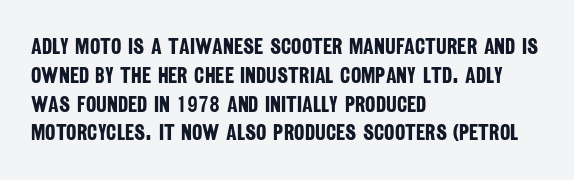
{"bold": "yes", "underline": "no", "align": "left", "line_spacing": "normal", "line_spacing_ratio": 1.31, "letter_spacing": "normal", "letter_spacing_em": 0.0, "glyph_px": 22}
